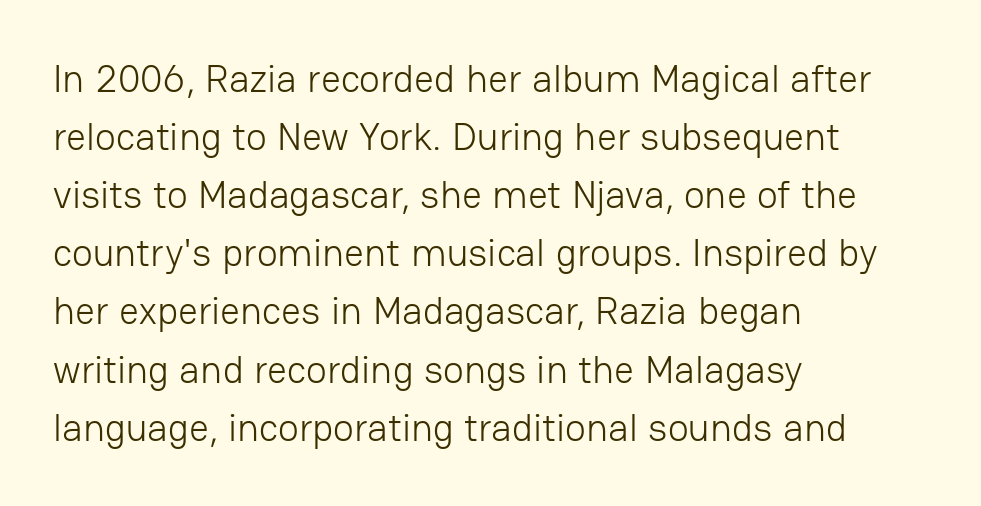
Regarding serifs, this sample does without them. Nobody drew a line under any word here. Think of a printed novel: that variable character pitch is what you see here. Heaviness? Minimal to ordinary, like unemphasized prose. The rag falls on the right side of this text block.
